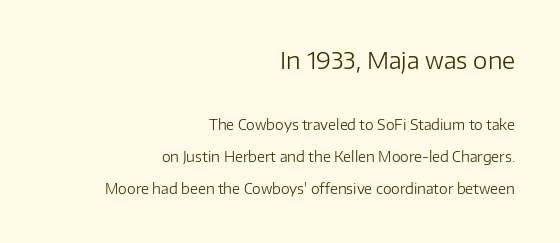
{"italic": "no", "bold": "no", "underline": "no", "align": "right", "line_spacing": "loose", "line_spacing_ratio": 2.26, "letter_spacing": "normal", "letter_spacing_em": 0.0, "larger_block": "first", "size_ratio": 1.64, "glyph_px": 23}
